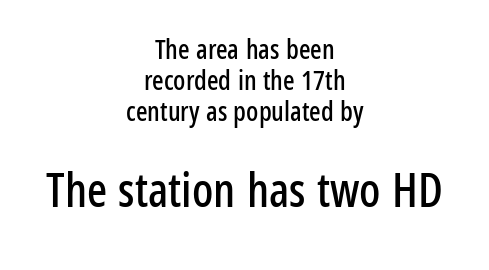
Q: Is the text italic (slanted)? A: No, it is upright.
Q: Is the typeface a serif or a sans-serif typeface? A: Sans-serif.
Q: Is the text underlined? A: No.
Q: How is the paragraph aligned? A: Centered.
Q: Is the spacing between letters normal or unusually wide? A: Normal.
Q: Is the spacing between lines tight, normal or loose? A: Tight.
Q: Which block of text is set in a larger size, the first (top) or the second (bottom)? A: The second (bottom) one.
Q: Width (condensed, normal, or wide)? A: Condensed.
Q: Stroke contrast? A: Low.
Q: x-height? A: Medium.
Q: Monospaced? A: No.
